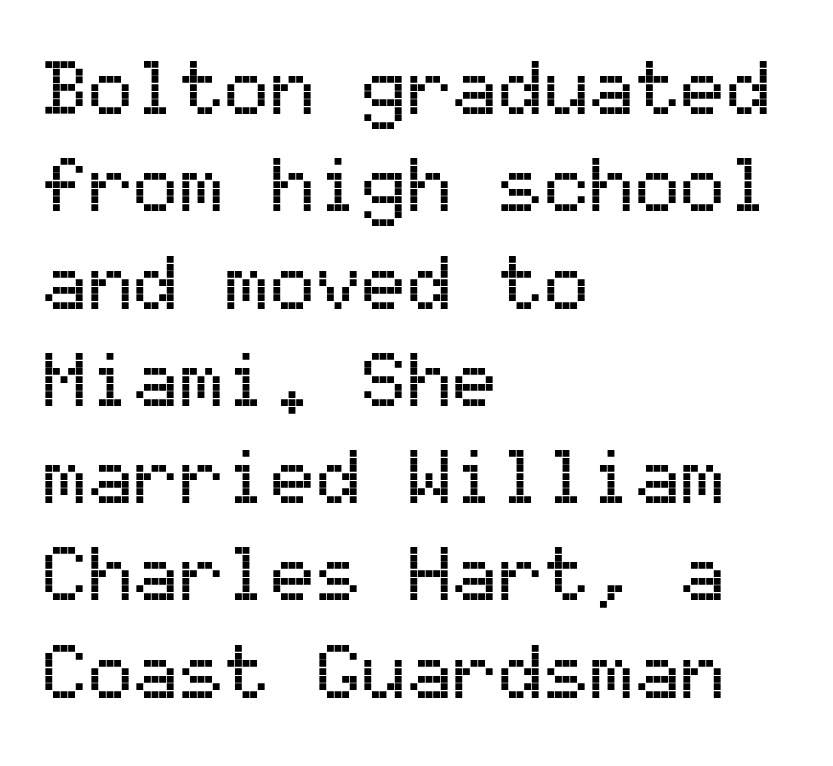
{"serif": "no", "italic": "no", "width": "normal", "stroke_contrast": "medium", "x_height": "medium", "monospaced": "yes", "underline": "no", "align": "left", "line_spacing": "normal", "line_spacing_ratio": 1.28, "letter_spacing": "normal", "letter_spacing_em": 0.0, "glyph_px": 76}
